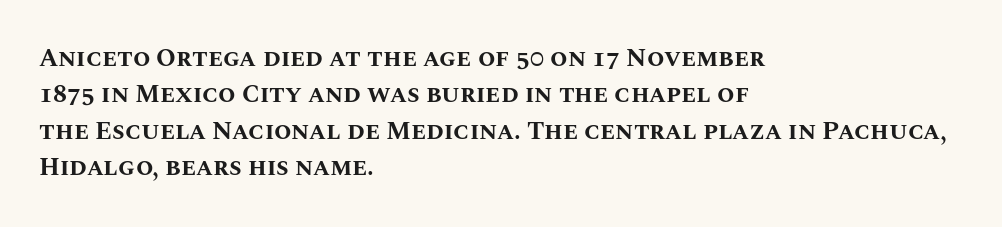
The image shows 25 px bold type, upright; set left-aligned, normal line spacing (1.46x), normal letter spacing, not underlined.
